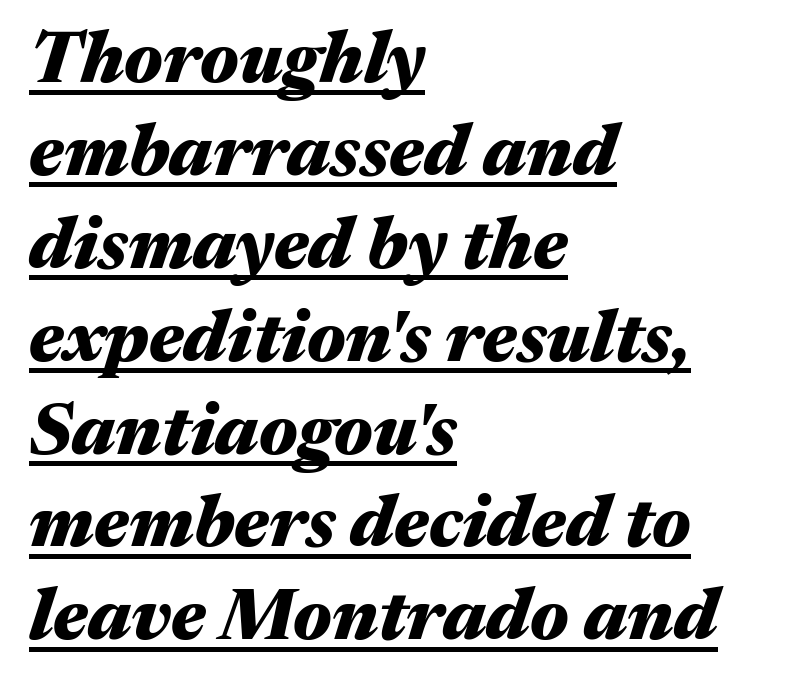
{"italic": "yes", "lean": "right", "slant_degrees": 17, "bold": "yes", "weight": "heavy", "width": "wide", "stroke_contrast": "medium", "x_height": "medium", "monospaced": "no", "underline": "yes", "align": "left", "line_spacing": "normal", "line_spacing_ratio": 1.29, "letter_spacing": "normal", "letter_spacing_em": 0.0, "glyph_px": 72}
